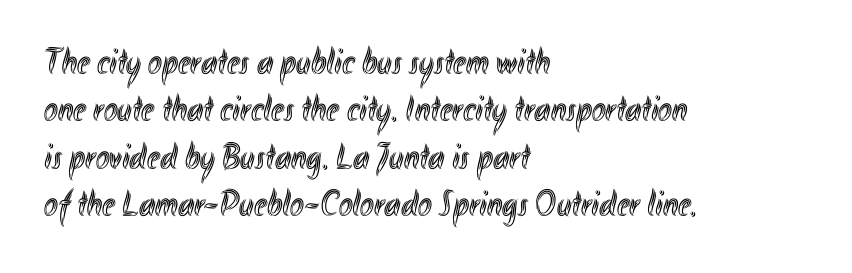
{"width": "condensed", "x_height": "small", "monospaced": "no", "underline": "no", "align": "left", "line_spacing": "normal", "line_spacing_ratio": 1.28, "letter_spacing": "normal", "letter_spacing_em": 0.0, "glyph_px": 37}
